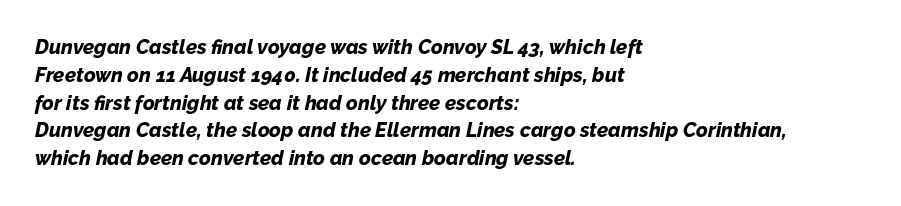
{"italic": "yes", "lean": "right", "slant_degrees": 12, "bold": "yes", "underline": "no", "align": "left", "line_spacing": "normal", "line_spacing_ratio": 1.39, "letter_spacing": "normal", "letter_spacing_em": 0.0, "glyph_px": 20}
